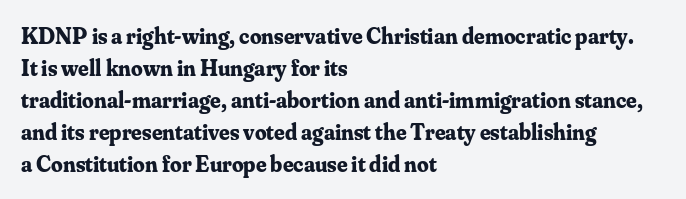
The image shows 23 px bold type, upright; set left-aligned, normal line spacing (1.39x), normal letter spacing, not underlined.
